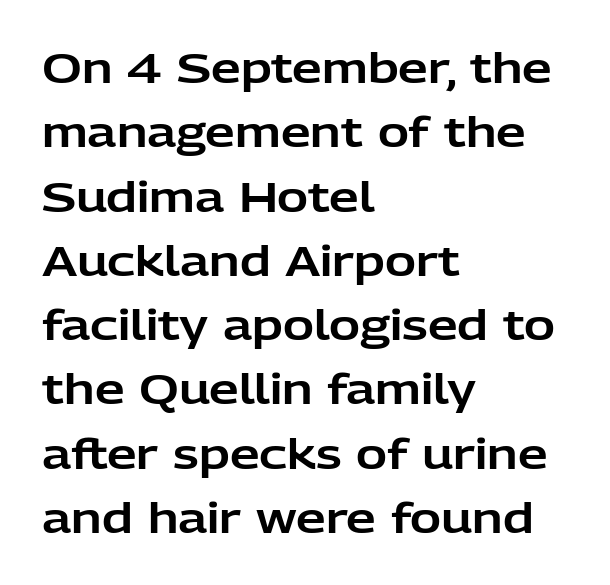
{"serif": "no", "italic": "no", "width": "normal", "stroke_contrast": "low", "x_height": "medium", "monospaced": "no", "underline": "no", "align": "left", "line_spacing": "normal", "line_spacing_ratio": 1.53, "letter_spacing": "normal", "letter_spacing_em": 0.0, "glyph_px": 42}
